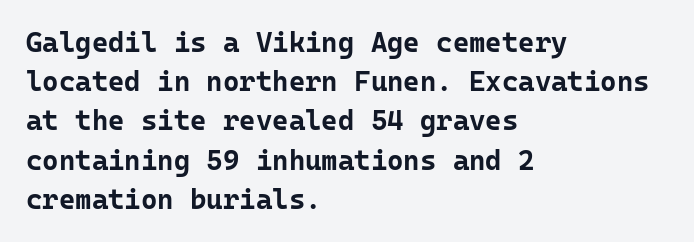
Q: Is the text bold? A: Yes.
Q: Is the text italic (slanted)? A: No, it is upright.
Q: Is the typeface a serif or a sans-serif typeface? A: Sans-serif.
Q: Is the text underlined? A: No.
Q: How is the paragraph aligned? A: Left-aligned.
Q: Is the spacing between letters normal or unusually wide? A: Normal.
Q: Is the spacing between lines tight, normal or loose? A: Normal.
Q: Width (condensed, normal, or wide)? A: Normal.
Q: Stroke contrast? A: Low.
Q: x-height? A: Medium.
Q: Monospaced? A: Yes.
